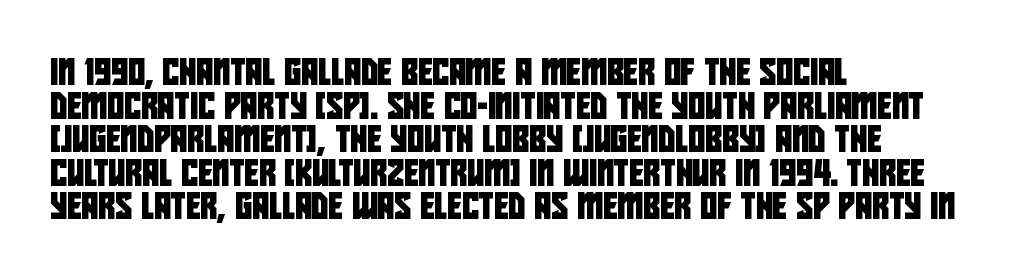
Q: Is the text underlined? A: No.
Q: How is the paragraph aligned? A: Left-aligned.
Q: Is the spacing between letters normal or unusually wide? A: Normal.
Q: Is the spacing between lines tight, normal or loose? A: Normal.
